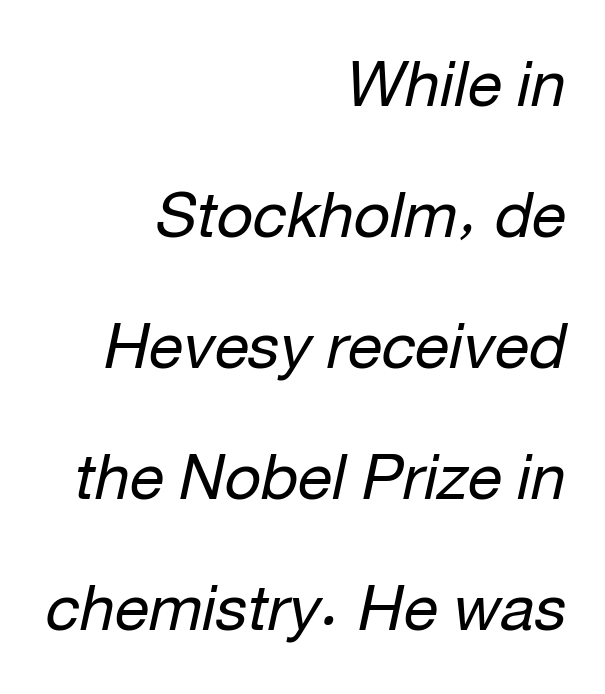
Q: Is the text bold? A: No.
Q: Is the text italic (slanted)? A: Yes, it leans right by about 12 degrees.
Q: Is the text underlined? A: No.
Q: How is the paragraph aligned? A: Right-aligned.
Q: Is the spacing between letters normal or unusually wide? A: Normal.
Q: Is the spacing between lines tight, normal or loose? A: Loose.
Q: Width (condensed, normal, or wide)? A: Normal.
Q: Stroke contrast? A: Low.
Q: x-height? A: Medium.
Q: Monospaced? A: No.
